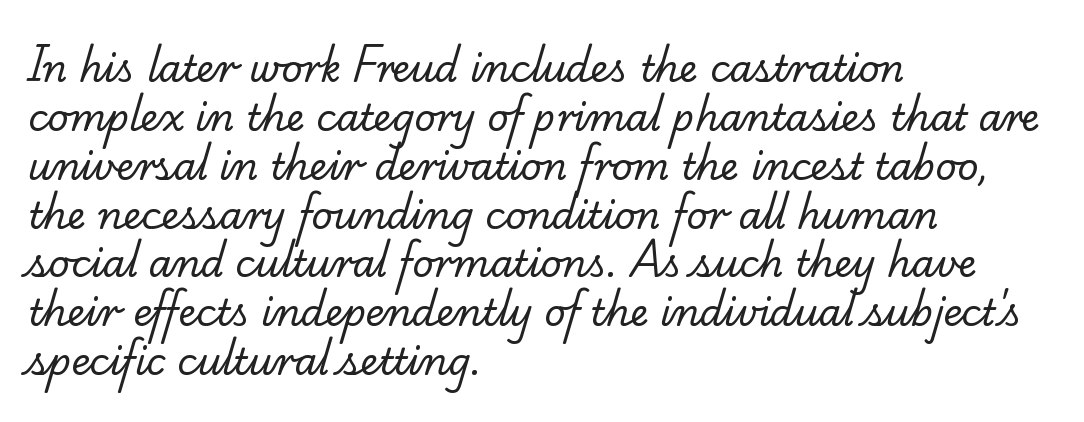
{"bold": "no", "weight": "regular", "width": "normal", "stroke_contrast": "low", "x_height": "small", "monospaced": "no", "underline": "no", "align": "left", "line_spacing": "normal", "line_spacing_ratio": 1.32, "letter_spacing": "normal", "letter_spacing_em": 0.0, "glyph_px": 37}
